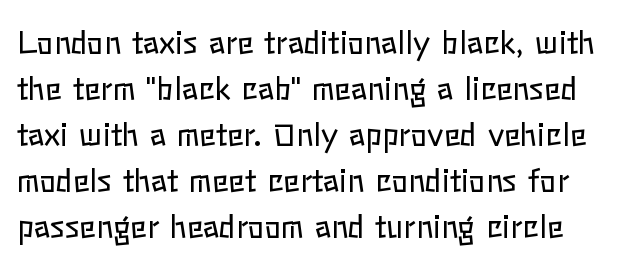
{"italic": "no", "bold": "no", "weight": "regular", "width": "normal", "stroke_contrast": "low", "x_height": "medium", "monospaced": "no", "underline": "no", "line_spacing": "normal", "line_spacing_ratio": 1.48, "letter_spacing": "normal", "letter_spacing_em": 0.0, "glyph_px": 31}
